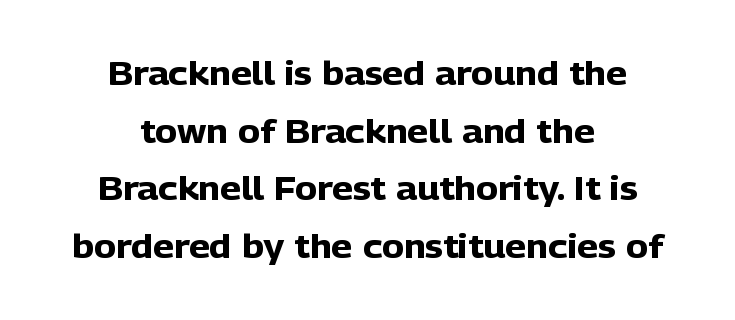
{"serif": "no", "italic": "no", "bold": "yes", "weight": "heavy", "width": "normal", "stroke_contrast": "low", "x_height": "medium", "monospaced": "no", "underline": "no", "align": "center", "line_spacing_ratio": 1.75, "letter_spacing": "normal", "letter_spacing_em": 0.0, "glyph_px": 33}
